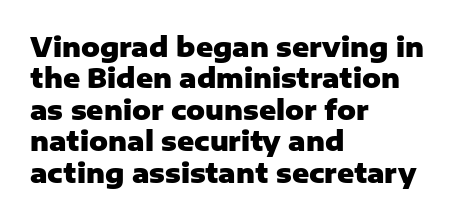
{"italic": "no", "bold": "yes", "underline": "no", "align": "left", "line_spacing_ratio": 1.21, "letter_spacing": "normal", "letter_spacing_em": 0.0, "glyph_px": 26}
